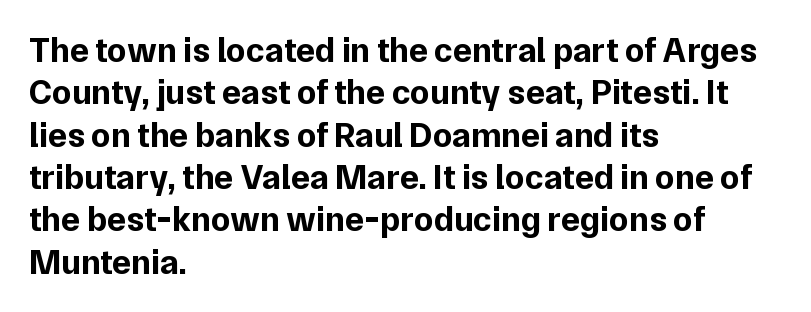
The ragged edge is on the right, which tells us the setting is flush left. In terms of letterform style, serifs are entirely absent. On the weight axis this lands at bold, roughly 700. Ordinary non-slanted type is in use. You could not count columns in this text — the font is proportionally spaced. Glyph-to-glyph distance matches everyday printed text.
